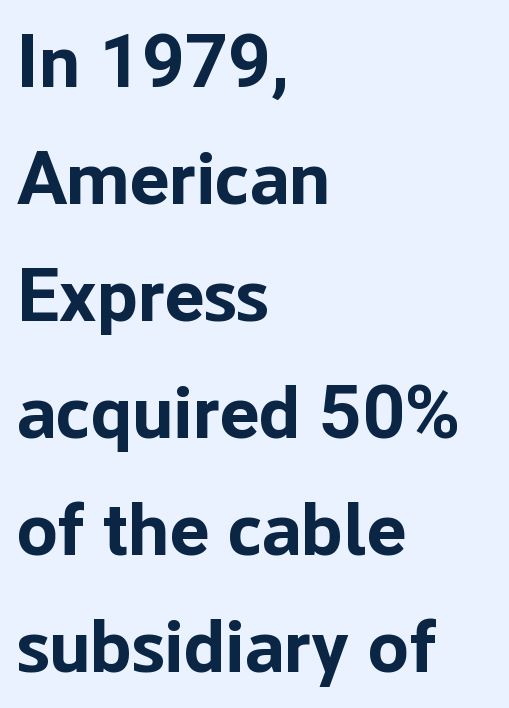
Q: Is the text bold? A: Yes.
Q: Is the text italic (slanted)? A: No, it is upright.
Q: Is the typeface a serif or a sans-serif typeface? A: Sans-serif.
Q: Is the text underlined? A: No.
Q: How is the paragraph aligned? A: Left-aligned.
Q: Is the spacing between letters normal or unusually wide? A: Normal.
Q: Is the spacing between lines tight, normal or loose? A: Normal.
Q: Width (condensed, normal, or wide)? A: Normal.
Q: Stroke contrast? A: Low.
Q: x-height? A: Medium.
Q: Monospaced? A: No.
